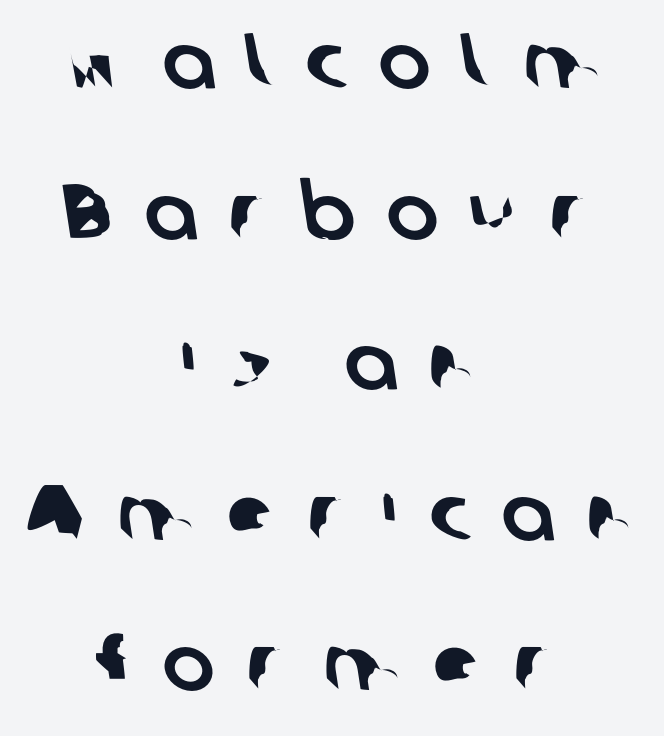
The whitespace from short lines is split evenly between both sides. The gap between lines stays unmarked. The face used here is a sans, in the tradition of grotesques and geometrics. Does the leading feel generous? Absolutely, it's lavish.
